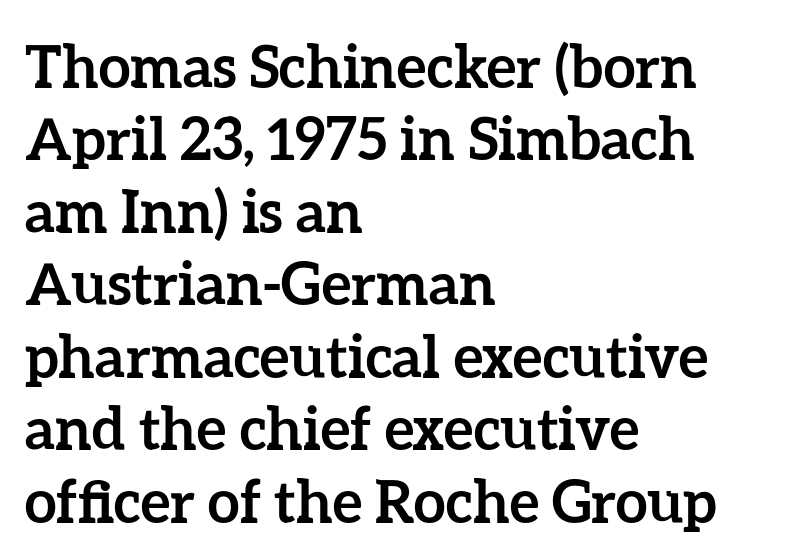
Each glyph is drawn with heavy, bold strokes. Glyph-to-glyph distance matches everyday printed text. Teacher's note: observe the even left margin — that is flush-left alignment. If you measured baseline to baseline, you'd find a middling distance. Letters rest on an invisible, unmarked baseline. The rendering uses natural spacing where letterforms have individual widths.
